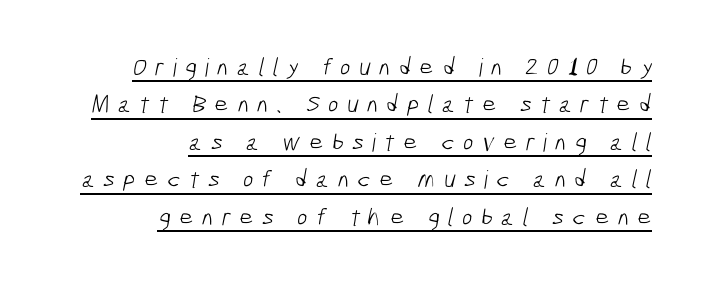
Regular leading. The compositor pushed each line to the right boundary. Between one letter and the next there's a generous, obvious gap. Like a heading marked for emphasis, these lines bear an underscore. The letters look calm and open, with moderate or lighter stems.
